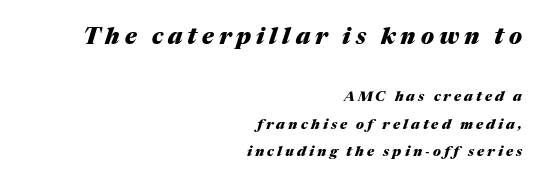
Slanted lettering throughout. Caption: multi-line text, flush right, ragged left. The rendering shrinks the type as you move from the upper chunk to the lower. You'd pick this weight for a headline — it's a proper bold. Check the space under the baseline: it is left empty. This block would shrink considerably if given ordinary leading; it's expanded now.
